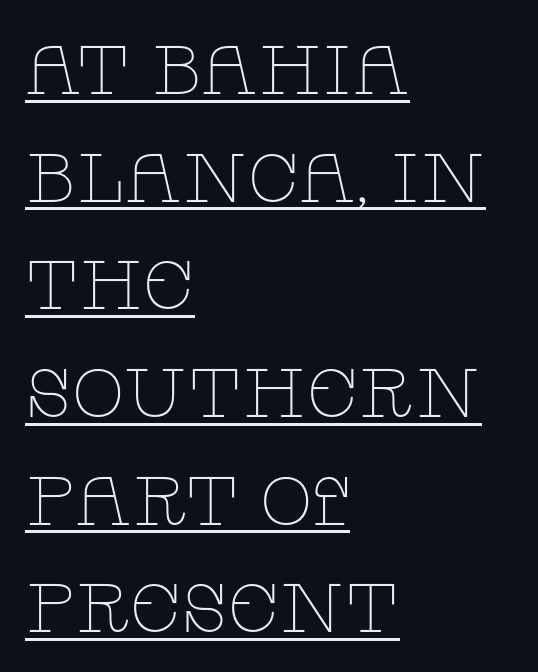
Q: Is the text bold? A: No.
Q: Is the text italic (slanted)? A: No, it is upright.
Q: Is the typeface a serif or a sans-serif typeface? A: Serif.
Q: Is the text underlined? A: Yes.
Q: How is the paragraph aligned? A: Left-aligned.
Q: Is the spacing between letters normal or unusually wide? A: Normal.
Q: Is the spacing between lines tight, normal or loose? A: Normal.
Q: Width (condensed, normal, or wide)? A: Wide.
Q: Stroke contrast? A: Low.
Q: x-height? A: Large.
Q: Monospaced? A: No.
